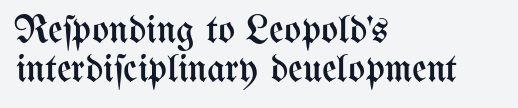
{"italic": "no", "bold": "no", "weight": "regular", "width": "condensed", "stroke_contrast": "medium", "x_height": "medium", "monospaced": "no", "underline": "no", "align": "left", "line_spacing": "tight", "line_spacing_ratio": 0.98, "letter_spacing": "normal", "letter_spacing_em": 0.0, "glyph_px": 40}
